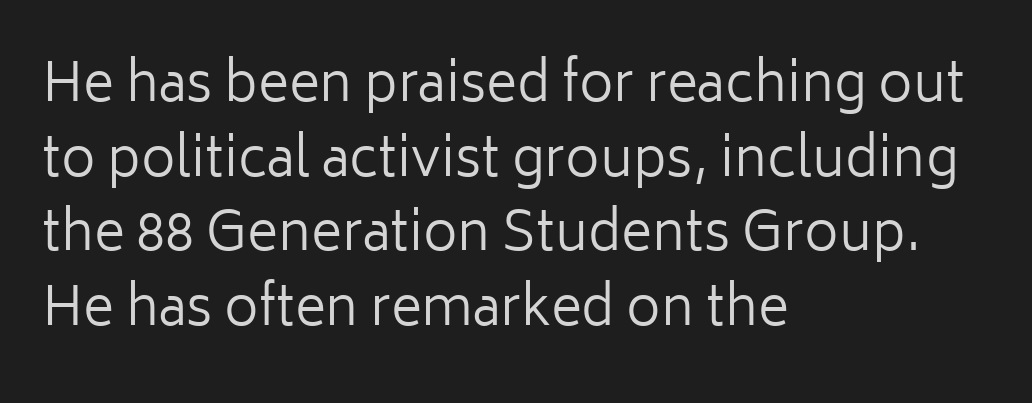
The image shows 53 px regular-weight sans-serif type, upright; set left-aligned, normal line spacing (1.41x), normal letter spacing, not underlined; low stroke contrast and a medium x-height.
